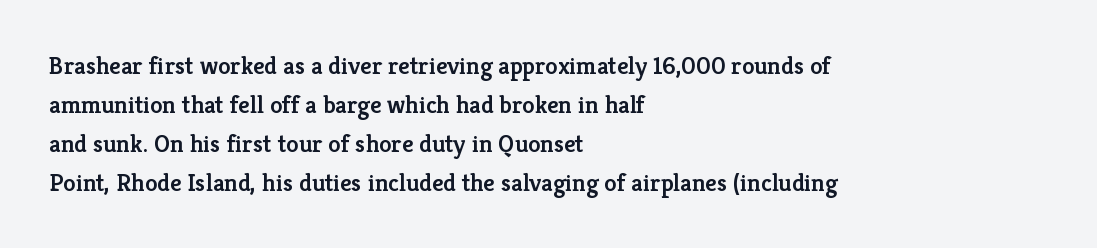
{"italic": "no", "bold": "semi", "underline": "no", "align": "left", "line_spacing": "normal", "line_spacing_ratio": 1.56, "letter_spacing": "normal", "letter_spacing_em": 0.0, "glyph_px": 25}
